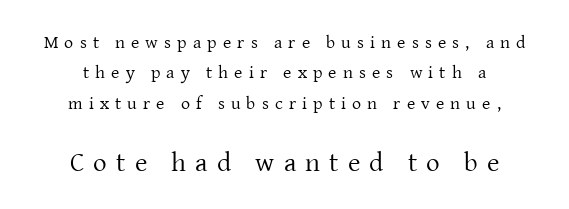
Q: Is the text bold? A: No.
Q: Is the text italic (slanted)? A: No, it is upright.
Q: Is the text underlined? A: No.
Q: How is the paragraph aligned? A: Centered.
Q: Is the spacing between letters normal or unusually wide? A: Unusually wide.
Q: Is the spacing between lines tight, normal or loose? A: Normal.
Q: Which block of text is set in a larger size, the first (top) or the second (bottom)? A: The second (bottom) one.
